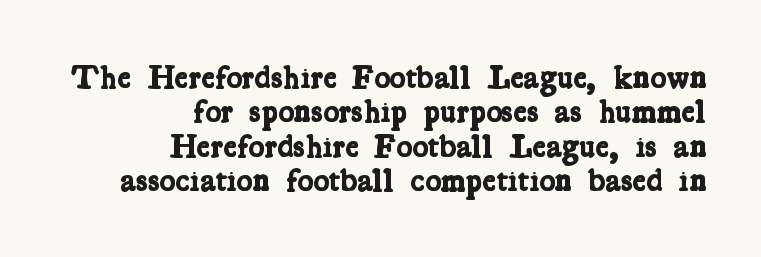
Q: Is the text bold? A: Yes.
Q: Is the typeface a serif or a sans-serif typeface? A: Serif.
Q: Is the text underlined? A: No.
Q: How is the paragraph aligned? A: Right-aligned.
Q: Is the spacing between letters normal or unusually wide? A: Normal.
Q: Is the spacing between lines tight, normal or loose? A: Tight.
Q: Width (condensed, normal, or wide)? A: Condensed.
Q: Stroke contrast? A: Low.
Q: x-height? A: Medium.
Q: Monospaced? A: No.
